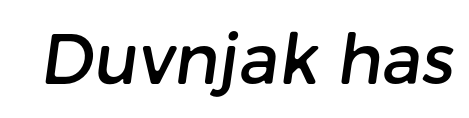
{"serif": "no", "width": "normal", "stroke_contrast": "low", "x_height": "medium", "monospaced": "no", "underline": "no", "letter_spacing": "normal", "letter_spacing_em": 0.0, "glyph_px": 68}
